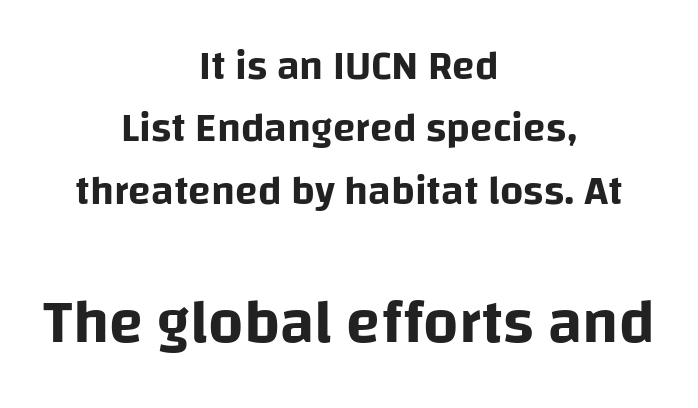
Descender tails drop into unmarked territory. Spacing between characters is what you'd get straight out of the box. Here the designer chose a conventional face with non-uniform glyph widths. Casual observation: everything's sitting right in the middle. Does the bottom block carry the larger type? Yes, it does. Is this a sans? Yes — the strokes have no serifs.
